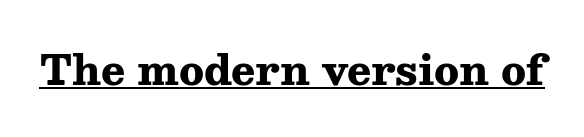
{"serif": "yes", "italic": "no", "bold": "yes", "weight": "heavy", "width": "wide", "stroke_contrast": "medium", "x_height": "medium", "monospaced": "no", "underline": "yes", "letter_spacing": "normal", "letter_spacing_em": 0.0, "glyph_px": 40}
